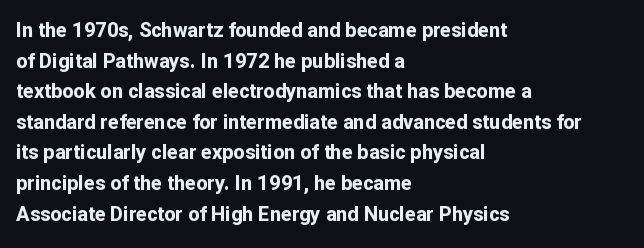
Underlining? Definitely not there. The paragraph has a hard left edge and a soft right edge. A typesetter would mark this as roman, not italic. What weight is shown? A full bold with thick strokes.
